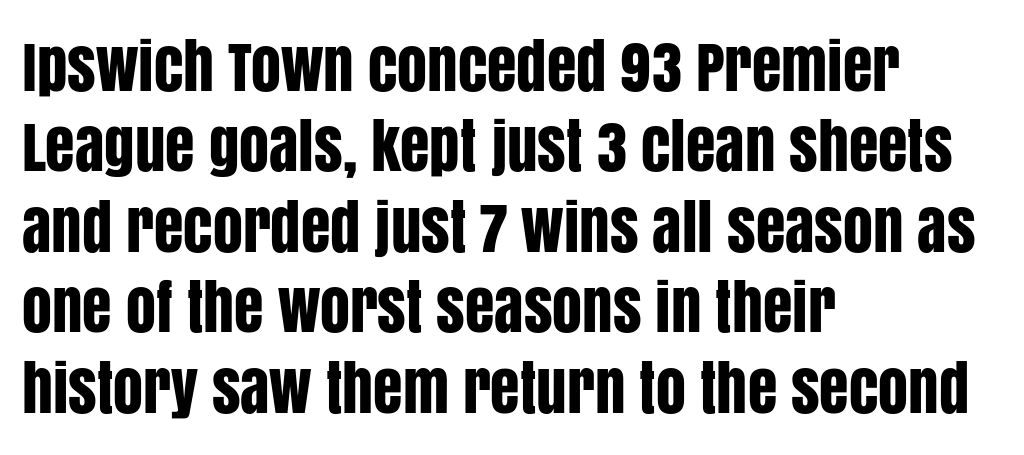
The image shows 60 px condensed sans-serif type, upright; set left-aligned, normal line spacing (1.34x), normal letter spacing, not underlined; low stroke contrast and a large x-height.
